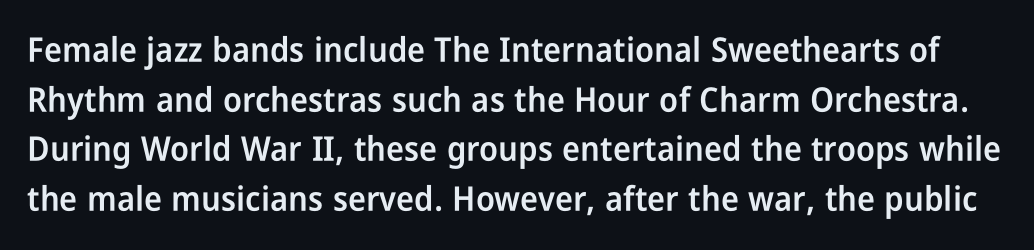
Q: Is the text bold? A: Semi-bold.
Q: Is the text italic (slanted)? A: No, it is upright.
Q: Is the typeface a serif or a sans-serif typeface? A: Sans-serif.
Q: Is the text underlined? A: No.
Q: Is the spacing between letters normal or unusually wide? A: Normal.
Q: Is the spacing between lines tight, normal or loose? A: Normal.
Q: Width (condensed, normal, or wide)? A: Condensed.
Q: Stroke contrast? A: Low.
Q: x-height? A: Medium.
Q: Monospaced? A: No.
